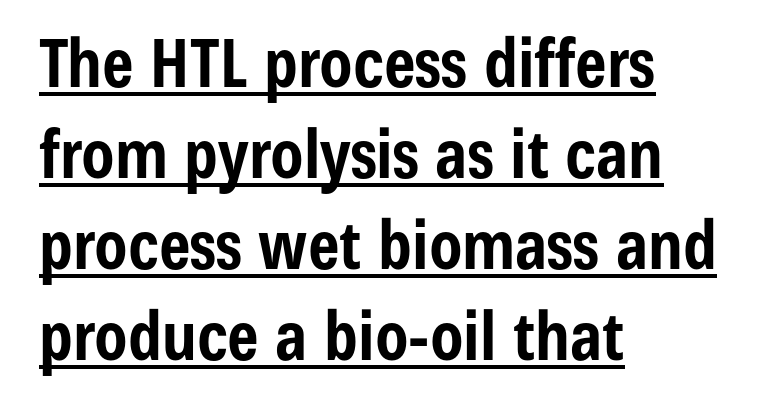
The image shows 67 px bold, condensed sans-serif type, upright; set left-aligned, normal line spacing (1.36x), normal letter spacing, underlined; low stroke contrast and a medium x-height.
